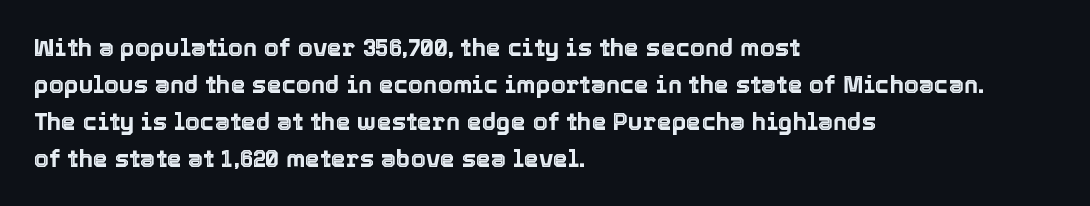
The image shows 24 px text type, upright; set left-aligned, normal line spacing (1.54x), normal letter spacing, not underlined.
